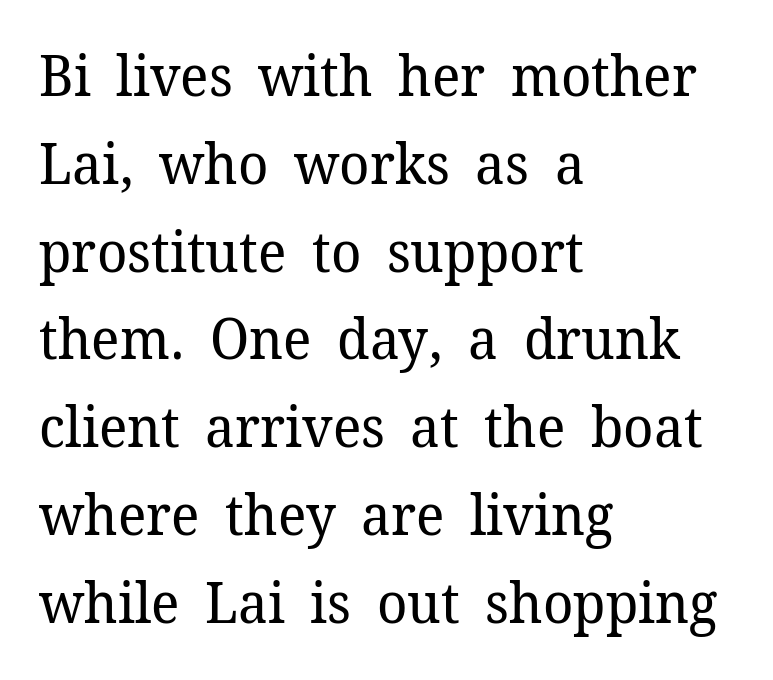
{"serif": "yes", "italic": "no", "bold": "no", "weight": "regular", "width": "normal", "stroke_contrast": "low", "x_height": "medium", "monospaced": "no", "underline": "no", "align": "left", "line_spacing": "normal", "line_spacing_ratio": 1.54, "letter_spacing": "normal", "letter_spacing_em": 0.0, "glyph_px": 57}
